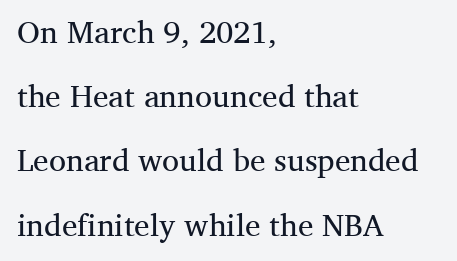
The image shows 31 px regular-weight serif type, upright; set left-aligned, loose line spacing (2.07x), normal letter spacing, not underlined; medium stroke contrast and a medium x-height.
